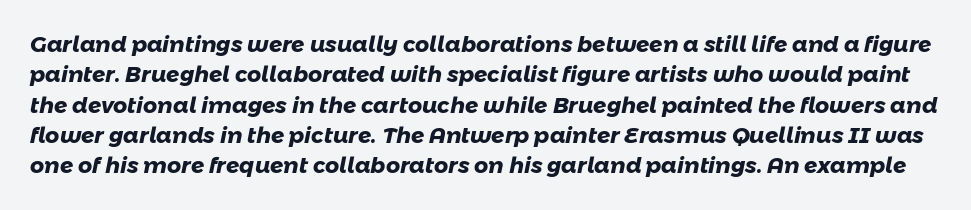
{"bold": "yes", "underline": "no", "line_spacing": "normal", "line_spacing_ratio": 1.38, "letter_spacing": "normal", "letter_spacing_em": 0.0, "glyph_px": 22}
